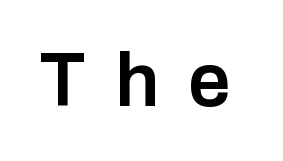
Note the varied advance widths — an 'i' is clearly narrower than an 'm'. The specimen omits any rule beneath the text block's lines. The axis of the letterforms is exactly vertical. The rendering shows plain stroke endings on the letterforms — a sans-serif design.
